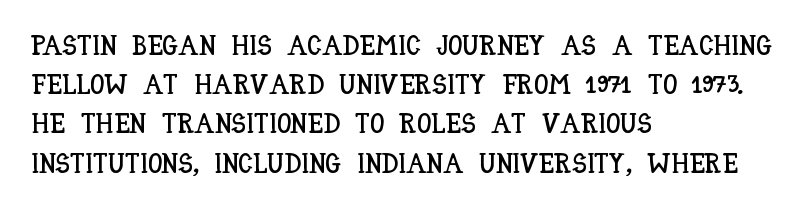
The image shows 28 px condensed type, upright; set left-aligned, normal line spacing (1.4x), normal letter spacing, not underlined; low stroke contrast and a large x-height.
